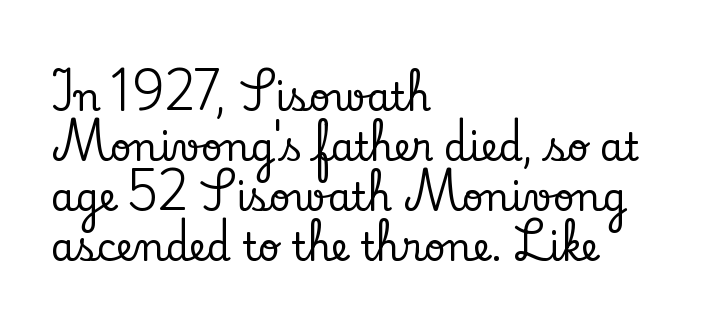
Q: Is the text italic (slanted)? A: No, it is upright.
Q: Is the typeface a serif or a sans-serif typeface? A: Serif.
Q: Is the text underlined? A: No.
Q: How is the paragraph aligned? A: Left-aligned.
Q: Is the spacing between letters normal or unusually wide? A: Normal.
Q: Is the spacing between lines tight, normal or loose? A: Normal.
Q: Width (condensed, normal, or wide)? A: Normal.
Q: Stroke contrast? A: Low.
Q: x-height? A: Small.
Q: Monospaced? A: No.
